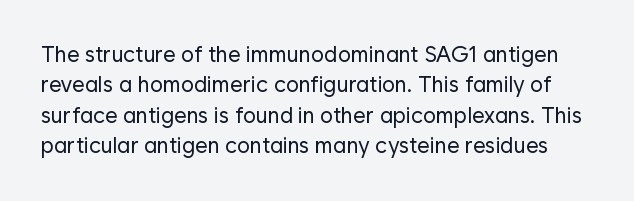
The image shows 22 px text type, upright; set normal line spacing (1.38x), normal letter spacing, not underlined.
